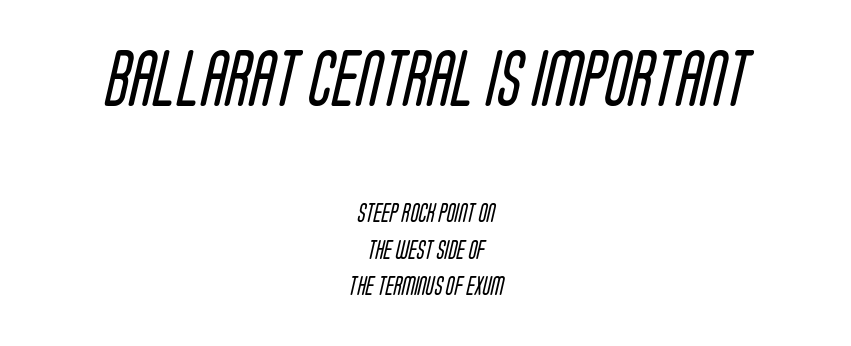
Letter spacing: default. The letters in the upper block stand taller than those in the block below. Only glyphs here, with clear space below each row. Proportional: the letters do not fall into vertical columns. Bold? No — there's no thickening of the strokes.
